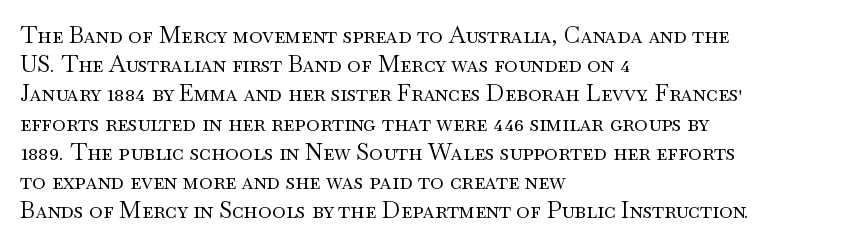
Q: Is the text bold? A: No.
Q: Is the text italic (slanted)? A: No, it is upright.
Q: Is the text underlined? A: No.
Q: How is the paragraph aligned? A: Left-aligned.
Q: Is the spacing between letters normal or unusually wide? A: Normal.
Q: Is the spacing between lines tight, normal or loose? A: Normal.
